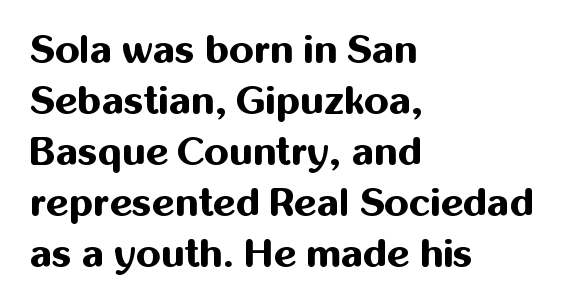
Line beginnings align vertically; line endings do not. Heavy-handed strokes throughout: this text is bold. Baseline-to-baseline distance is the conventional proportion of letter height. A typesetter would call this proportional, since set widths differ per character. Tracking here is standard; glyphs follow each other at the usual distance.
